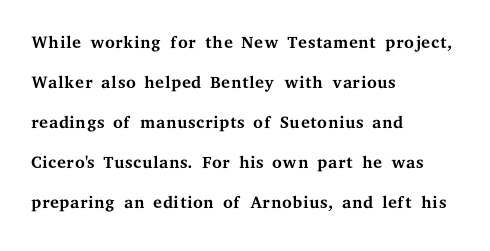
Q: Is the text bold? A: No.
Q: Is the text italic (slanted)? A: No, it is upright.
Q: Is the text underlined? A: No.
Q: How is the paragraph aligned? A: Left-aligned.
Q: Is the spacing between letters normal or unusually wide? A: Normal.
Q: Is the spacing between lines tight, normal or loose? A: Normal.
